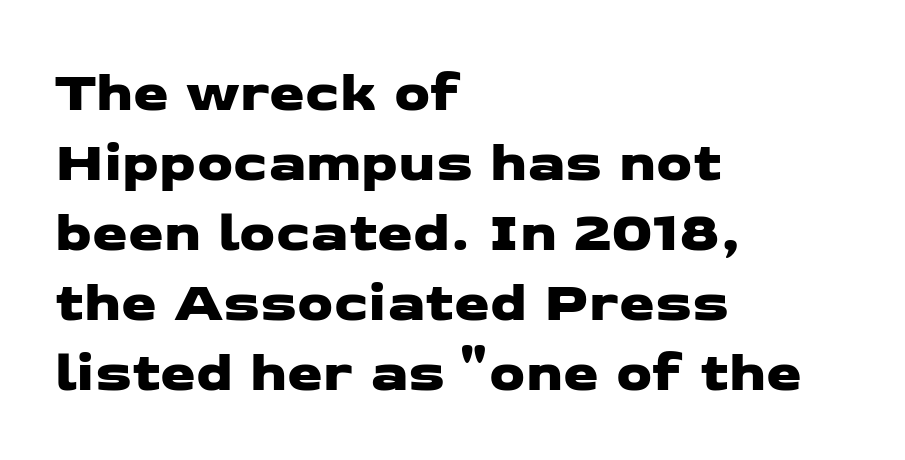
The image shows 57 px wide sans-serif type; set left-aligned, line spacing 1.23x, normal letter spacing, not underlined; low stroke contrast and a medium x-height.
